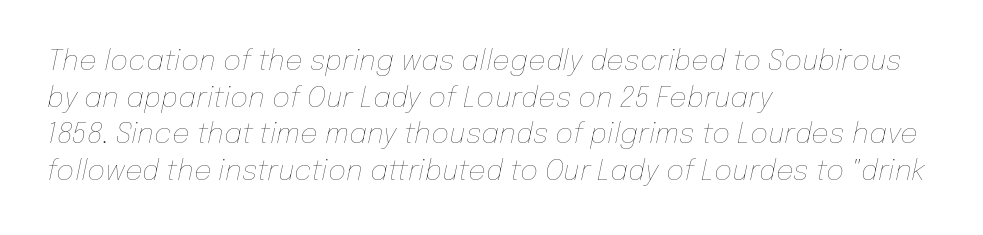
The image shows 28 px thin type, italic (leaning right); set left-aligned, normal line spacing (1.31x), normal letter spacing, not underlined; low stroke contrast and a medium x-height.
